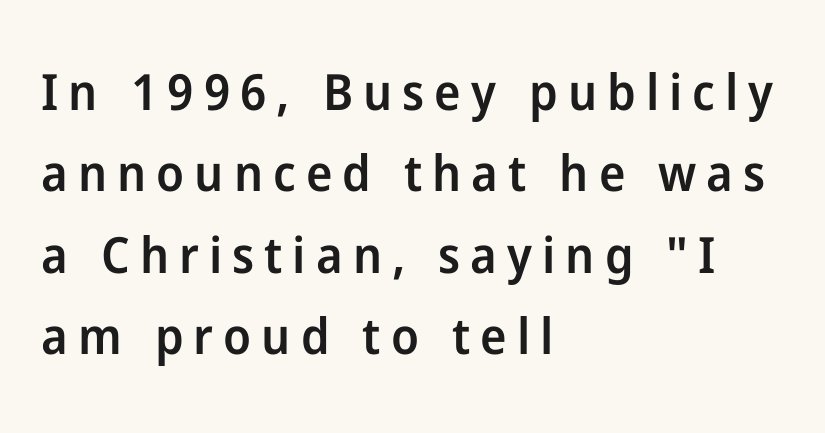
Q: Is the text bold? A: Semi-bold.
Q: Is the text italic (slanted)? A: No, it is upright.
Q: Is the typeface a serif or a sans-serif typeface? A: Sans-serif.
Q: Is the text underlined? A: No.
Q: How is the paragraph aligned? A: Left-aligned.
Q: Is the spacing between letters normal or unusually wide? A: Unusually wide.
Q: Is the spacing between lines tight, normal or loose? A: Normal.
Q: Width (condensed, normal, or wide)? A: Normal.
Q: Stroke contrast? A: Low.
Q: x-height? A: Medium.
Q: Monospaced? A: No.
